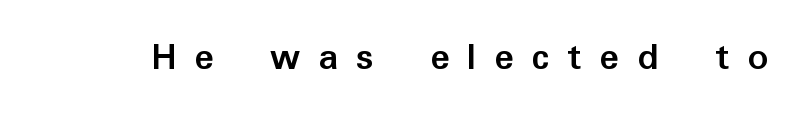
Q: Is the text bold? A: Yes.
Q: Is the text italic (slanted)? A: No, it is upright.
Q: Is the typeface a serif or a sans-serif typeface? A: Sans-serif.
Q: Is the text underlined? A: No.
Q: Is the spacing between letters normal or unusually wide? A: Unusually wide.
Q: Width (condensed, normal, or wide)? A: Normal.
Q: Stroke contrast? A: Low.
Q: x-height? A: Medium.
Q: Monospaced? A: No.
